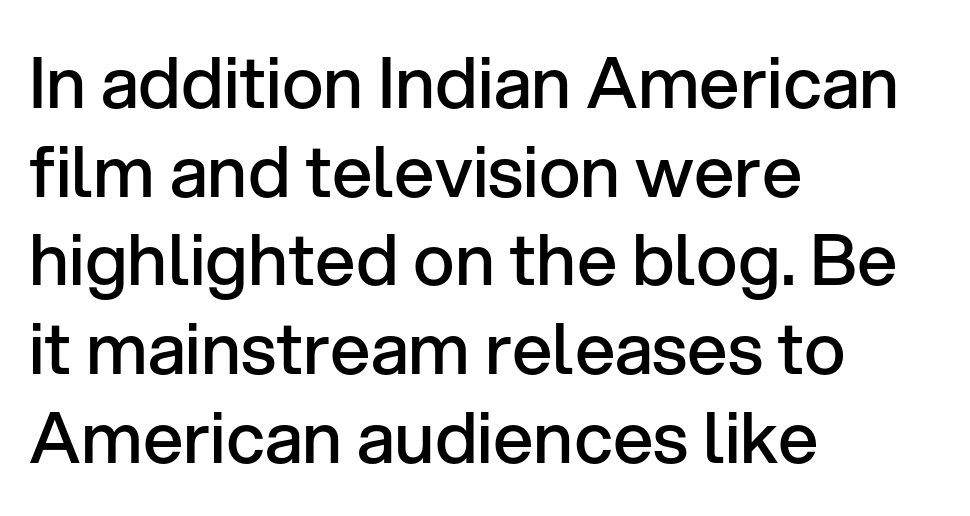
Q: Is the text bold? A: Semi-bold.
Q: Is the text italic (slanted)? A: No, it is upright.
Q: Is the typeface a serif or a sans-serif typeface? A: Sans-serif.
Q: Is the text underlined? A: No.
Q: How is the paragraph aligned? A: Left-aligned.
Q: Is the spacing between letters normal or unusually wide? A: Normal.
Q: Is the spacing between lines tight, normal or loose? A: Normal.
Q: Width (condensed, normal, or wide)? A: Normal.
Q: Stroke contrast? A: Low.
Q: x-height? A: Medium.
Q: Monospaced? A: No.
